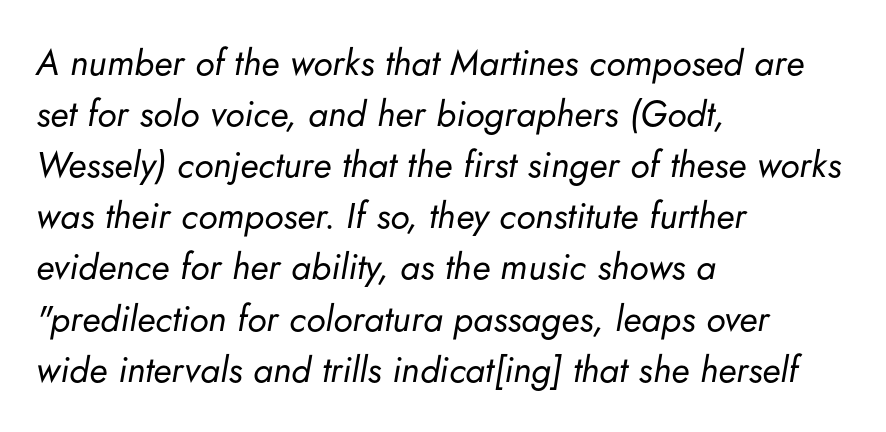
The image shows 36 px regular-weight type, italic (leaning right); set left-aligned, normal line spacing (1.42x), normal letter spacing, not underlined; low stroke contrast and a small x-height.
